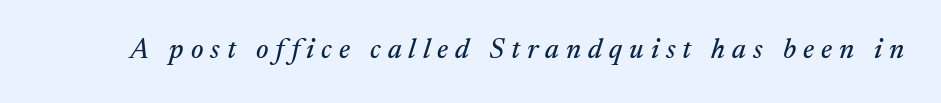
The area under the type is left untouched. Would a proofreader flag this as italicized? Yes. Each word looks stretched out because of the extra space between its letters. The letters advance in unequal steps, a hallmark of proportional type.
